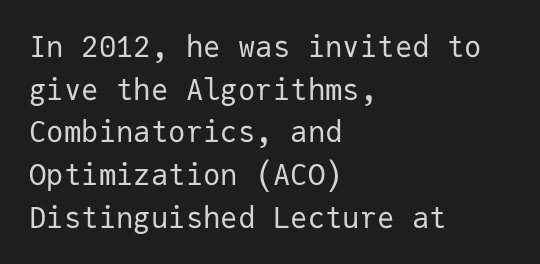
{"serif": "no", "italic": "no", "bold": "no", "weight": "regular", "width": "normal", "stroke_contrast": "low", "x_height": "medium", "monospaced": "yes", "underline": "no", "align": "left", "line_spacing": "normal", "line_spacing_ratio": 1.47, "letter_spacing": "normal", "letter_spacing_em": 0.0, "glyph_px": 29}
